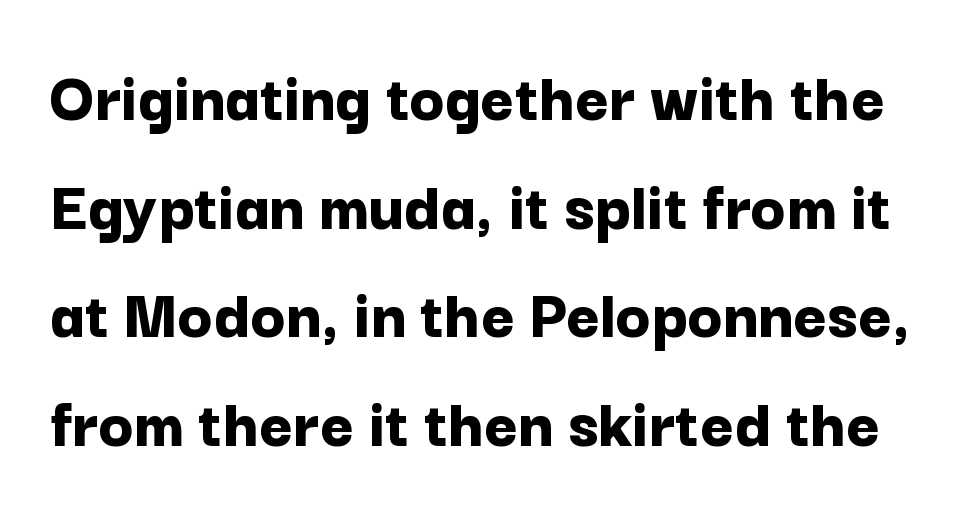
{"serif": "no", "italic": "no", "bold": "yes", "weight": "bold", "width": "normal", "stroke_contrast": "low", "x_height": "medium", "monospaced": "no", "underline": "no", "line_spacing": "normal", "line_spacing_ratio": 1.51, "letter_spacing": "normal", "letter_spacing_em": 0.0, "glyph_px": 72}
